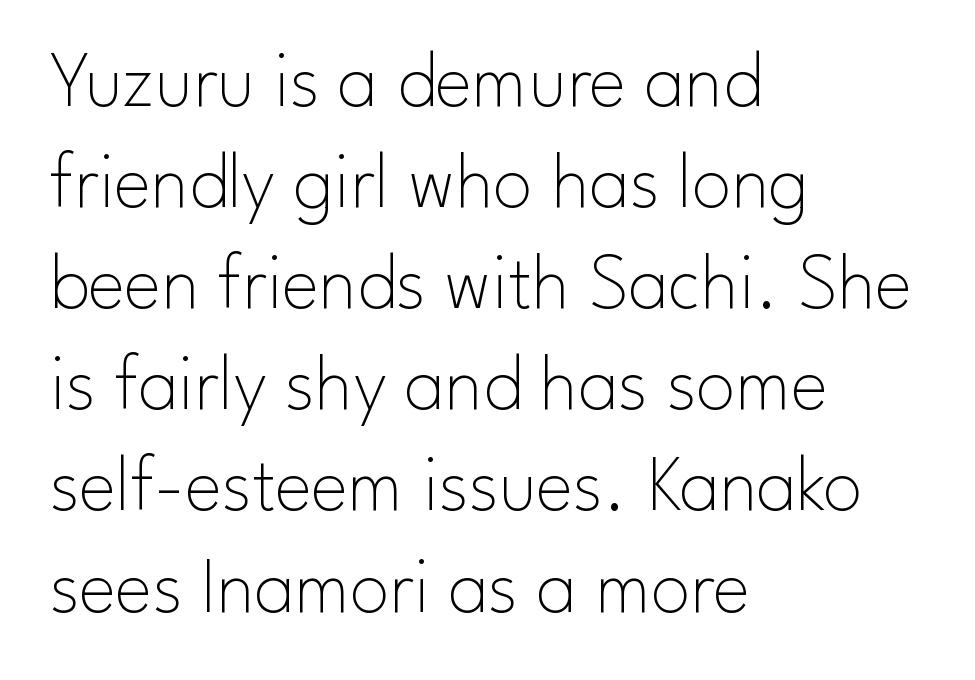
On a weight scale, this lands at 450 or below. The font family rendered here belongs to the sans-serif group. Default kerning and tracking; the words read as compact shapes. Quick note: not italic, upright. The space beneath each line is pristine and unruled.
